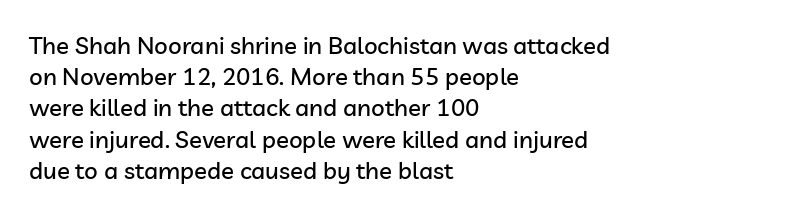
The image shows 24 px text type, upright; set left-aligned, normal line spacing (1.3x), normal letter spacing, not underlined.
